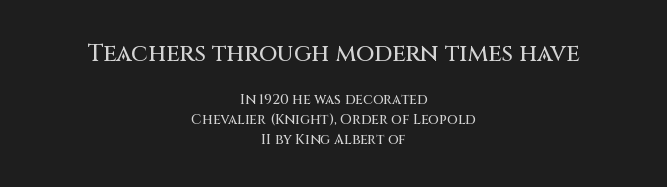
Ordinary non-slanted type is in use. Line spacing here is normal. Underline: absent. These lines stack symmetrically, like a column narrowing and widening about its center. Typesetter's note — upper block bumped up in size, lower block left smaller.
